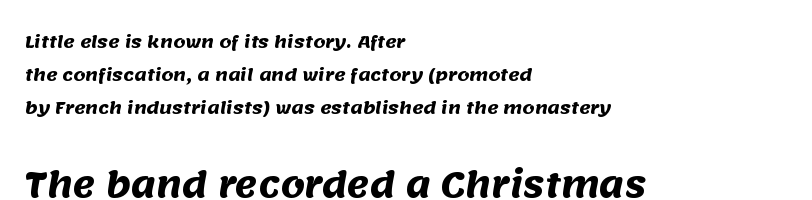
Q: Is the text bold? A: Yes.
Q: Is the typeface a serif or a sans-serif typeface? A: Sans-serif.
Q: Is the text underlined? A: No.
Q: How is the paragraph aligned? A: Left-aligned.
Q: Is the spacing between letters normal or unusually wide? A: Normal.
Q: Is the spacing between lines tight, normal or loose? A: Loose.
Q: Which block of text is set in a larger size, the first (top) or the second (bottom)? A: The second (bottom) one.
Q: Width (condensed, normal, or wide)? A: Normal.
Q: Stroke contrast? A: Medium.
Q: x-height? A: Large.
Q: Monospaced? A: No.
